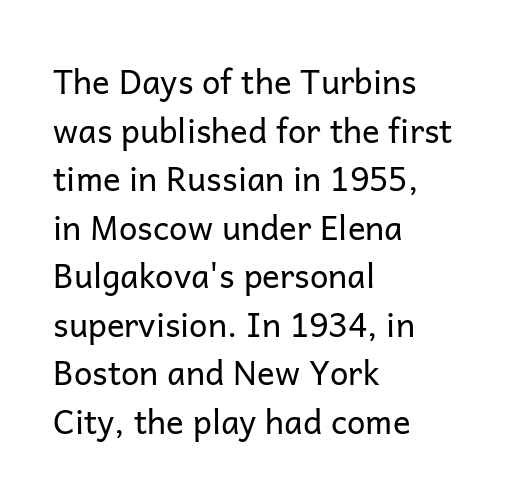
{"serif": "no", "italic": "no", "bold": "no", "weight": "regular", "width": "normal", "stroke_contrast": "low", "x_height": "medium", "monospaced": "no", "underline": "no", "align": "left", "line_spacing": "normal", "line_spacing_ratio": 1.47, "letter_spacing": "normal", "letter_spacing_em": 0.0, "glyph_px": 33}
